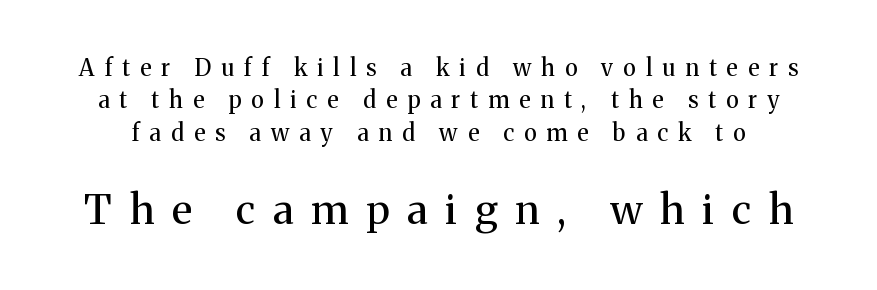
{"serif": "yes", "italic": "no", "bold": "no", "weight": "regular", "width": "normal", "stroke_contrast": "medium", "x_height": "medium", "monospaced": "no", "underline": "no", "line_spacing": "normal", "line_spacing_ratio": 1.41, "letter_spacing": "wide", "letter_spacing_em": 0.44, "larger_block": "second", "size_ratio": 1.78, "glyph_px": 41}
